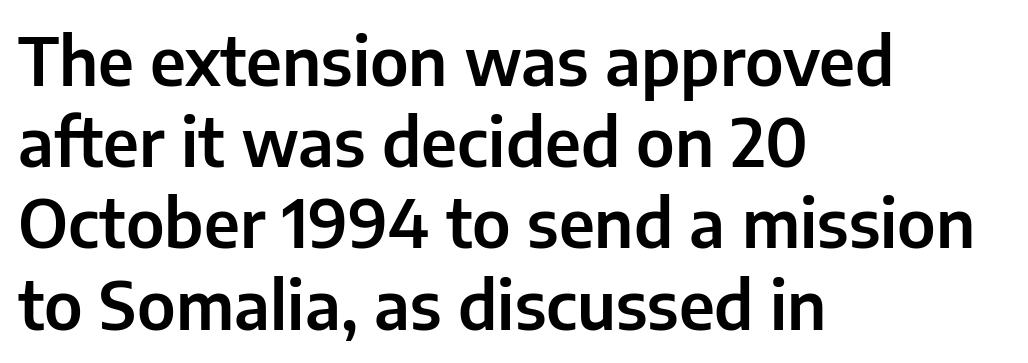
{"serif": "no", "italic": "no", "width": "normal", "stroke_contrast": "low", "x_height": "medium", "monospaced": "no", "underline": "no", "align": "left", "line_spacing_ratio": 1.23, "letter_spacing": "normal", "letter_spacing_em": 0.0, "glyph_px": 66}
